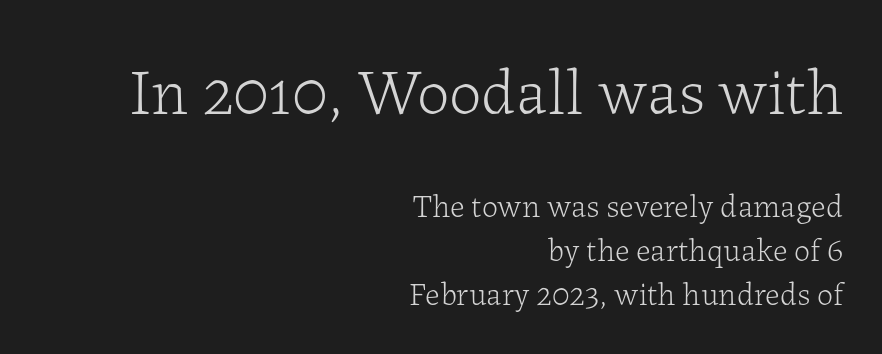
{"serif": "yes", "italic": "no", "bold": "no", "weight": "light", "width": "normal", "stroke_contrast": "low", "x_height": "medium", "monospaced": "no", "underline": "no", "align": "right", "line_spacing": "normal", "line_spacing_ratio": 1.37, "letter_spacing": "normal", "letter_spacing_em": 0.0, "larger_block": "first", "size_ratio": 2.03, "glyph_px": 65}
